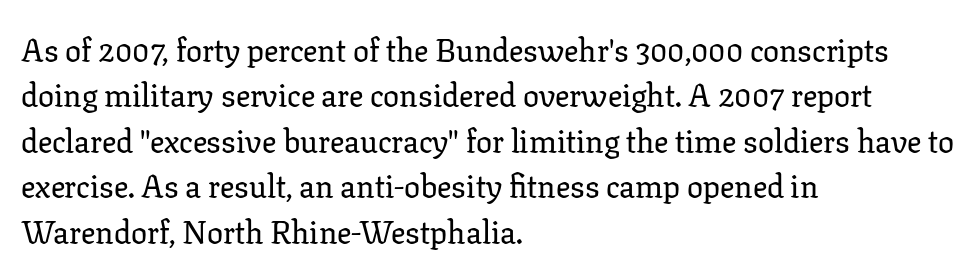
Caption: multi-line text, flush left, ragged right. A serif font was chosen for this passage. Is this a fixed-width face? No — the glyphs have proportional, varying widths. Honestly, the letter spacing is just normal — you wouldn't notice it. This block has exactly the height ordinary leading produces.
